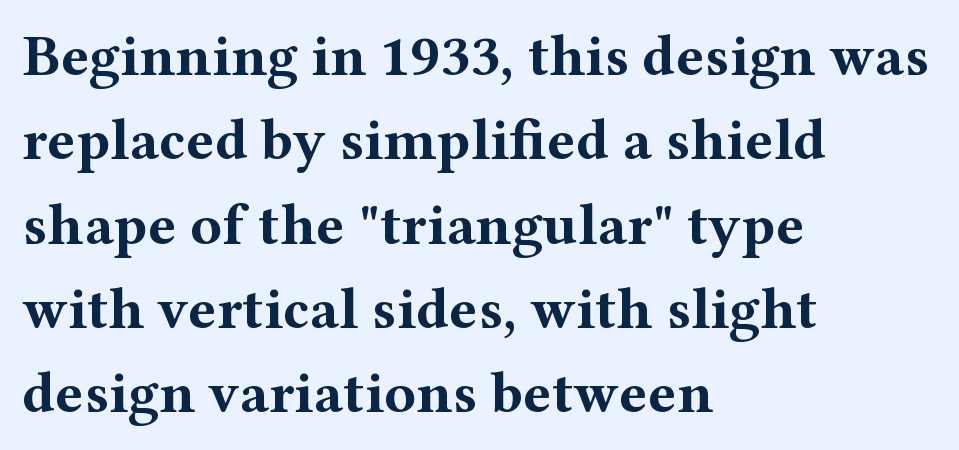
The image shows 59 px bold, wide serif type, upright; set left-aligned, normal line spacing (1.43x), normal letter spacing, not underlined; medium stroke contrast and a medium x-height.
